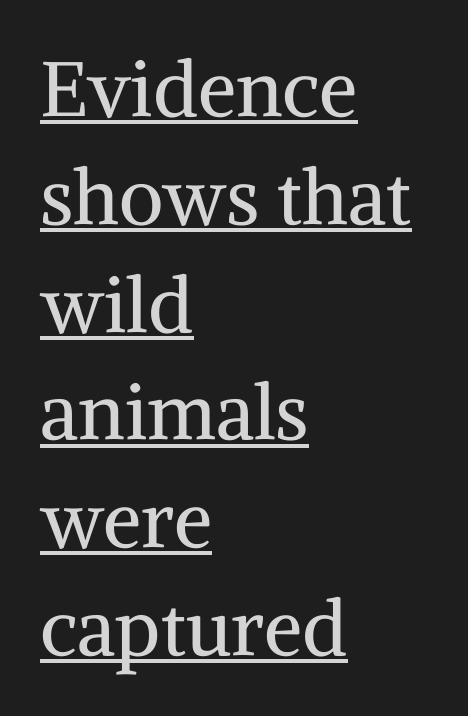
The image shows 77 px regular-weight serif type, upright; set left-aligned, normal line spacing (1.4x), normal letter spacing, underlined; medium stroke contrast and a medium x-height.
